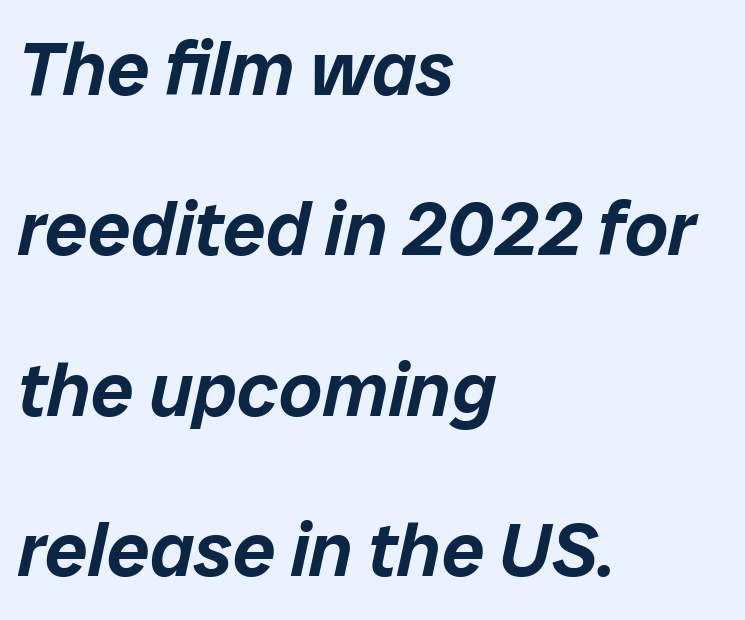
{"italic": "yes", "lean": "right", "slant_degrees": 12, "width": "normal", "stroke_contrast": "low", "x_height": "medium", "monospaced": "no", "underline": "no", "align": "left", "line_spacing": "loose", "line_spacing_ratio": 2.11, "letter_spacing": "normal", "letter_spacing_em": 0.0, "glyph_px": 76}
